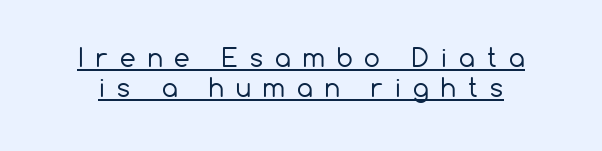
Someone cranked the tracking dial way up on this one. These glyphs show unthickened strokes, regular width or finer. Each line of the rendering has a horizontal stroke beneath the glyphs. The letters stand upright; this is a roman face.
